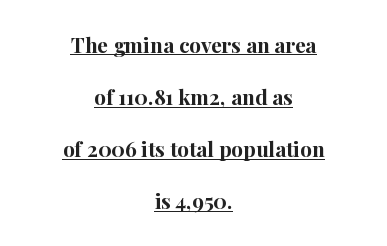
{"italic": "no", "bold": "yes", "underline": "yes", "align": "center", "line_spacing": "loose", "line_spacing_ratio": 2.48, "letter_spacing": "normal", "letter_spacing_em": 0.0, "glyph_px": 21}
